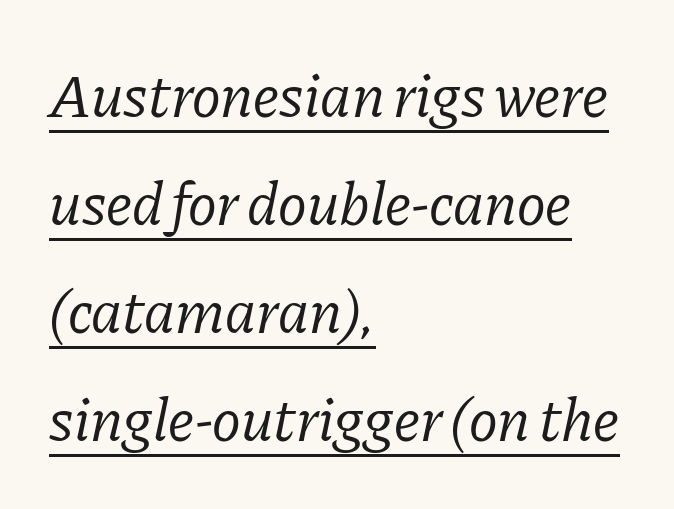
Q: Is the text bold? A: No.
Q: Is the text italic (slanted)? A: Yes, it leans right by about 11 degrees.
Q: Is the typeface a serif or a sans-serif typeface? A: Serif.
Q: Is the text underlined? A: Yes.
Q: How is the paragraph aligned? A: Left-aligned.
Q: Is the spacing between letters normal or unusually wide? A: Normal.
Q: Width (condensed, normal, or wide)? A: Normal.
Q: Stroke contrast? A: Low.
Q: x-height? A: Medium.
Q: Monospaced? A: No.
